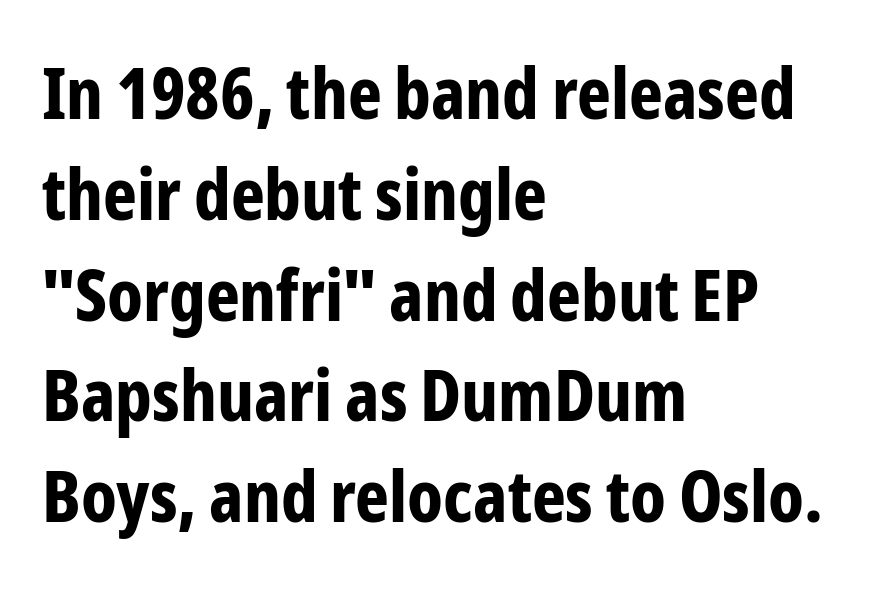
The image shows 72 px bold, condensed sans-serif type, upright; set left-aligned, normal line spacing (1.4x), normal letter spacing, not underlined; low stroke contrast and a medium x-height.
